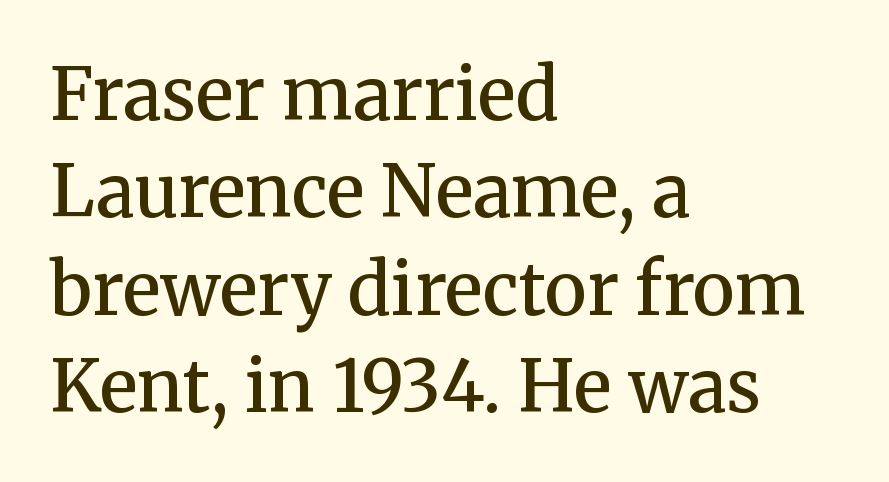
{"serif": "yes", "italic": "no", "bold": "semi", "weight": "semibold", "width": "normal", "stroke_contrast": "medium", "x_height": "medium", "monospaced": "no", "underline": "no", "align": "left", "line_spacing": "normal", "line_spacing_ratio": 1.37, "letter_spacing": "normal", "letter_spacing_em": 0.0, "glyph_px": 71}
